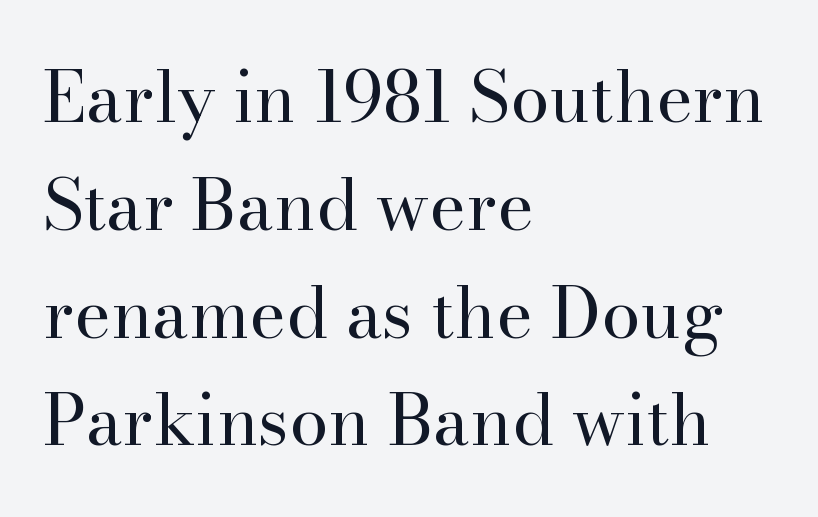
{"serif": "yes", "italic": "no", "bold": "no", "weight": "regular", "width": "normal", "stroke_contrast": "high", "x_height": "small", "monospaced": "no", "underline": "no", "align": "left", "line_spacing": "normal", "line_spacing_ratio": 1.54, "letter_spacing": "normal", "letter_spacing_em": 0.0, "glyph_px": 70}
